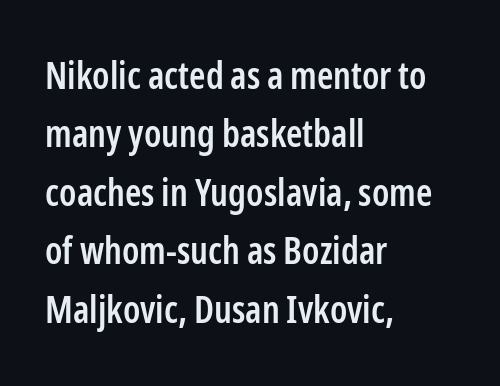
The image shows 37 px semibold, condensed sans-serif type, upright; set left-aligned, normal line spacing (1.58x), normal letter spacing, not underlined; low stroke contrast and a medium x-height.
